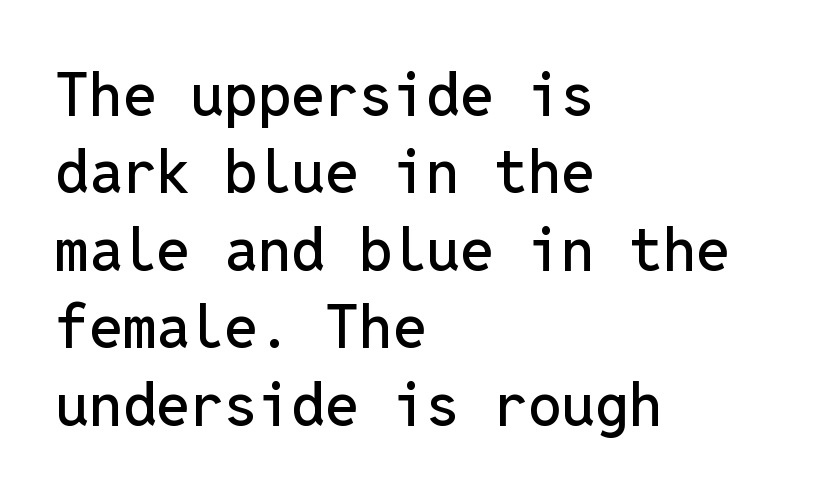
{"serif": "no", "italic": "no", "width": "normal", "stroke_contrast": "low", "x_height": "medium", "monospaced": "yes", "underline": "no", "align": "left", "line_spacing": "normal", "line_spacing_ratio": 1.29, "letter_spacing": "normal", "letter_spacing_em": 0.0, "glyph_px": 60}
